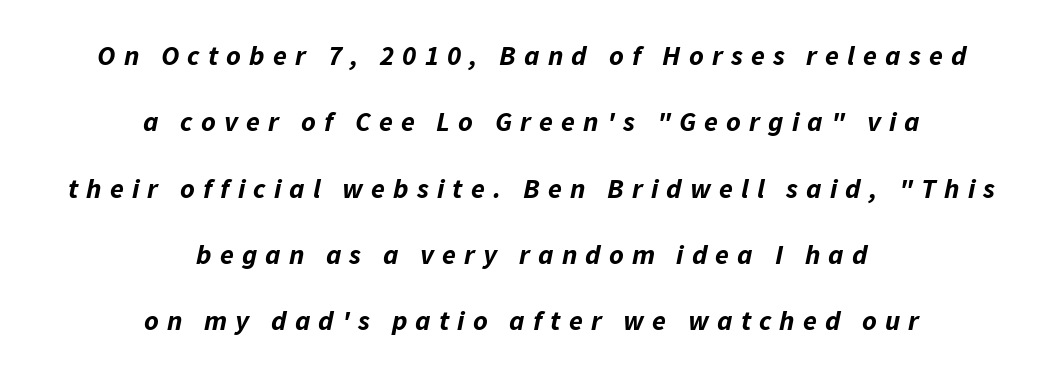
Emphasis by weight is at full strength: bold. The passage shown leans; its letterforms are oblique. The specimen omits any rule beneath the text block's lines. Leading: increased. Spacing verdict: proportional, widths tailored to each character. Reading down the block, each line starts at a different indent, mirrored at its end.
